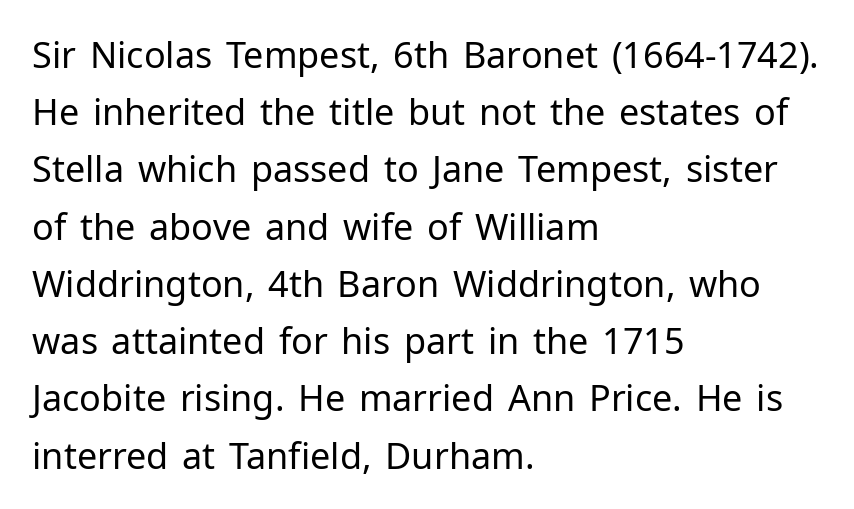
Q: Is the text bold? A: No.
Q: Is the text italic (slanted)? A: No, it is upright.
Q: Is the typeface a serif or a sans-serif typeface? A: Sans-serif.
Q: Is the text underlined? A: No.
Q: How is the paragraph aligned? A: Left-aligned.
Q: Is the spacing between letters normal or unusually wide? A: Normal.
Q: Is the spacing between lines tight, normal or loose? A: Normal.
Q: Width (condensed, normal, or wide)? A: Normal.
Q: Stroke contrast? A: Low.
Q: x-height? A: Medium.
Q: Monospaced? A: No.
